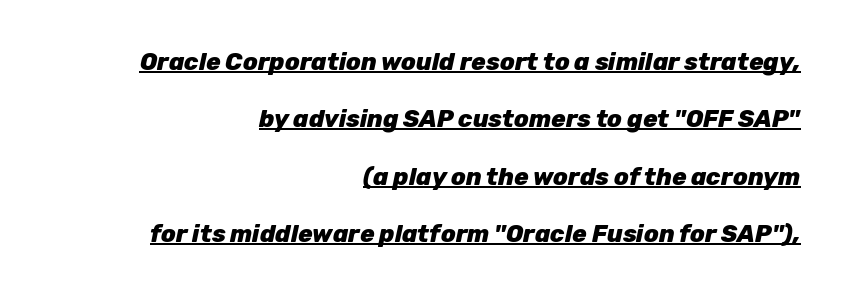
The image shows 24 px bold type, italic (leaning right); set right-aligned, loose line spacing (2.39x), normal letter spacing, underlined.
